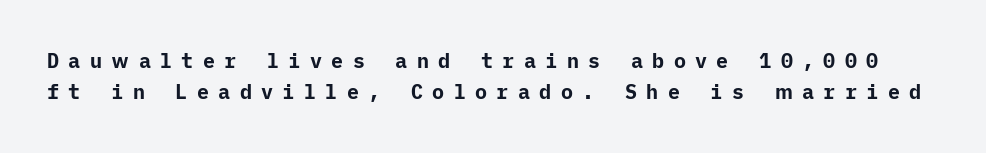
The image shows 20 px bold type, upright; set normal line spacing (1.56x), unusually wide letter spacing (+0.47 em), not underlined.
